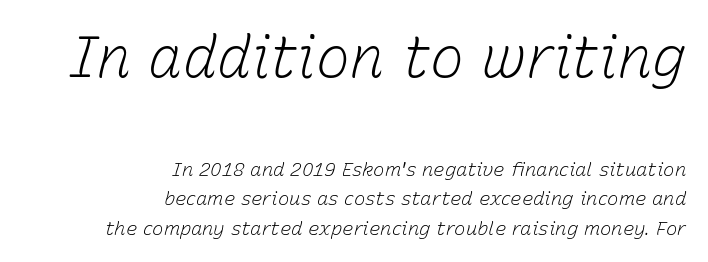
Q: Is the text bold? A: No.
Q: Is the text italic (slanted)? A: Yes, it leans right by about 15 degrees.
Q: Is the text underlined? A: No.
Q: How is the paragraph aligned? A: Right-aligned.
Q: Is the spacing between letters normal or unusually wide? A: Normal.
Q: Is the spacing between lines tight, normal or loose? A: Normal.
Q: Which block of text is set in a larger size, the first (top) or the second (bottom)? A: The first (top) one.
Q: Width (condensed, normal, or wide)? A: Normal.
Q: Stroke contrast? A: Low.
Q: x-height? A: Medium.
Q: Monospaced? A: No.
